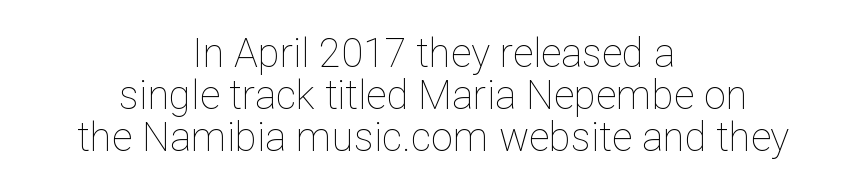
Which margin do the lines hug? Neither — every line sits in the middle. The line texture is even and compact thanks to regular tracking. Do the letters lean? They stand straight. Each new line begins almost immediately beneath the previous one. Character widths vary here, with narrow letters taking less room than wide ones. These glyphs show unthickened strokes, regular width or finer.
